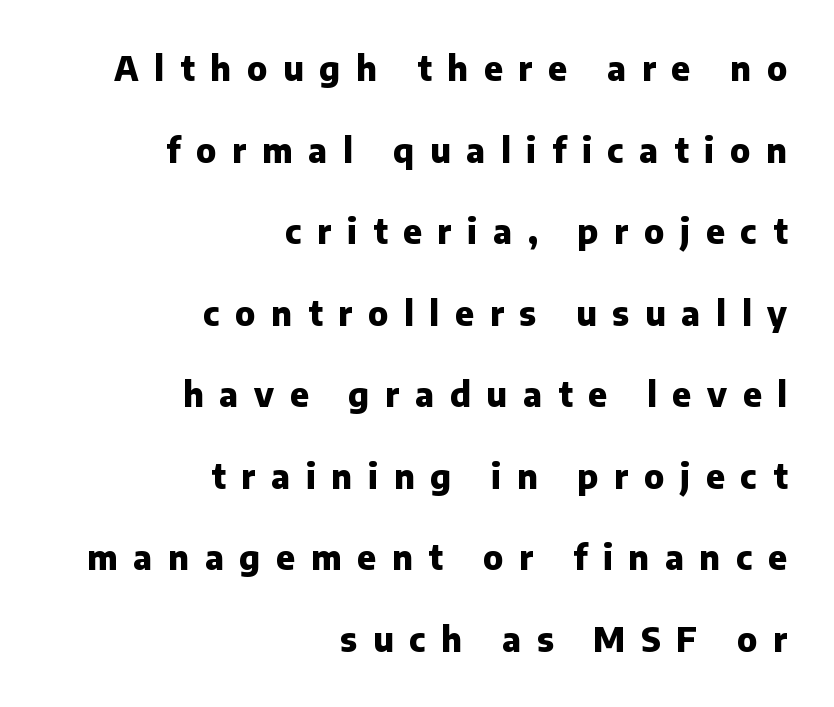
Q: Is the text bold? A: Yes.
Q: Is the text italic (slanted)? A: No, it is upright.
Q: Is the typeface a serif or a sans-serif typeface? A: Sans-serif.
Q: Is the text underlined? A: No.
Q: How is the paragraph aligned? A: Right-aligned.
Q: Is the spacing between letters normal or unusually wide? A: Unusually wide.
Q: Is the spacing between lines tight, normal or loose? A: Loose.
Q: Width (condensed, normal, or wide)? A: Normal.
Q: Stroke contrast? A: Low.
Q: x-height? A: Medium.
Q: Monospaced? A: No.
